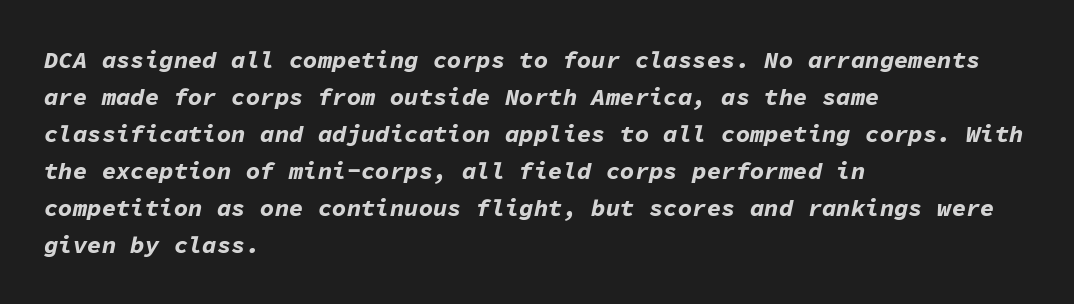
This is heavy type, rendered in bold. The block of text has a typical density, with ordinary space between rows. Style check: oblique. Words appear dense and cohesive because spacing is normal. These lines are set flush left with a ragged right edge. The string is rendered with underlining switched off.
